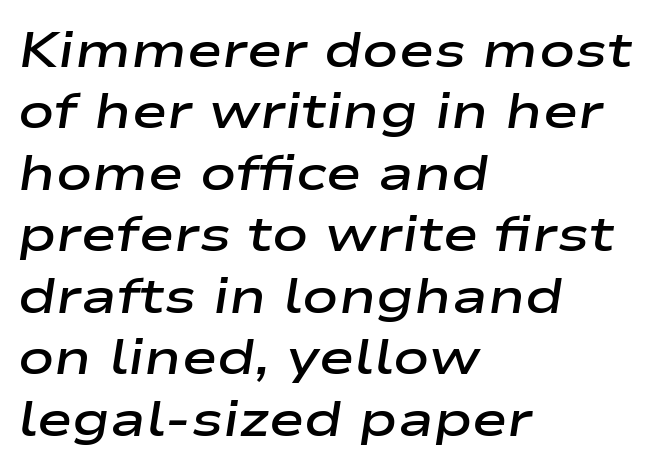
Q: Is the text bold? A: Semi-bold.
Q: Is the text italic (slanted)? A: Yes, it leans right by about 9 degrees.
Q: Is the text underlined? A: No.
Q: How is the paragraph aligned? A: Left-aligned.
Q: Is the spacing between letters normal or unusually wide? A: Normal.
Q: Is the spacing between lines tight, normal or loose? A: Normal.
Q: Width (condensed, normal, or wide)? A: Wide.
Q: Stroke contrast? A: Low.
Q: x-height? A: Medium.
Q: Monospaced? A: No.
